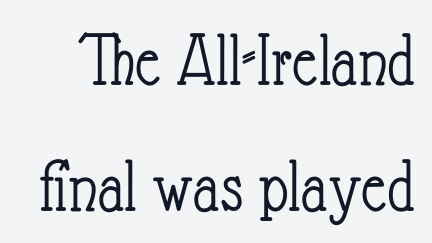
{"italic": "no", "bold": "no", "weight": "light", "width": "condensed", "stroke_contrast": "low", "x_height": "small", "monospaced": "no", "underline": "no", "line_spacing": "normal", "line_spacing_ratio": 1.61, "letter_spacing": "normal", "letter_spacing_em": 0.0, "glyph_px": 78}
